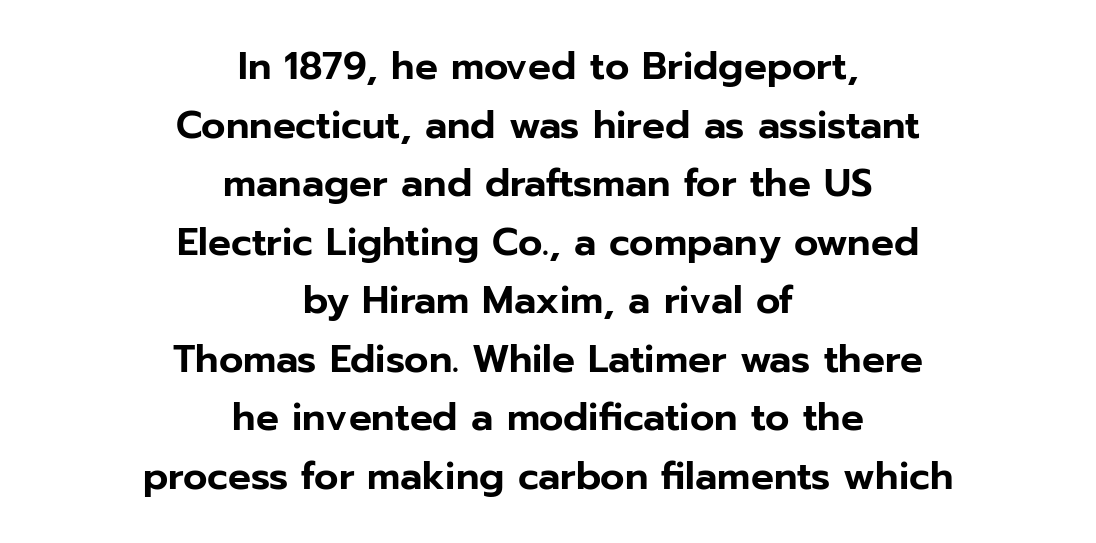
{"serif": "no", "italic": "no", "width": "normal", "stroke_contrast": "low", "x_height": "medium", "monospaced": "no", "underline": "no", "align": "center", "line_spacing": "normal", "line_spacing_ratio": 1.54, "letter_spacing": "normal", "letter_spacing_em": 0.0, "glyph_px": 38}
